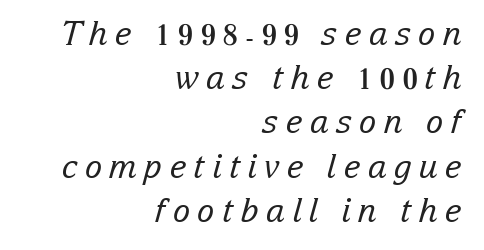
Q: Is the text bold? A: No.
Q: Is the text italic (slanted)? A: Yes, it leans right by about 15 degrees.
Q: Is the typeface a serif or a sans-serif typeface? A: Serif.
Q: Is the text underlined? A: No.
Q: How is the paragraph aligned? A: Right-aligned.
Q: Is the spacing between letters normal or unusually wide? A: Unusually wide.
Q: Is the spacing between lines tight, normal or loose? A: Normal.
Q: Width (condensed, normal, or wide)? A: Normal.
Q: Stroke contrast? A: Low.
Q: x-height? A: Medium.
Q: Monospaced? A: No.
